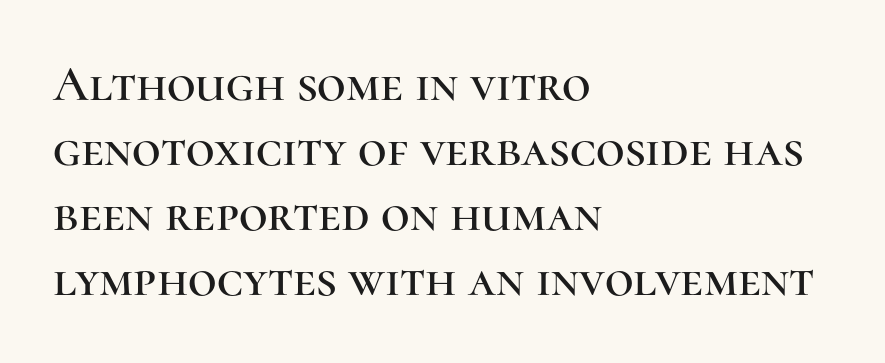
{"serif": "yes", "italic": "no", "width": "normal", "stroke_contrast": "high", "x_height": "medium", "monospaced": "no", "underline": "no", "align": "left", "line_spacing": "normal", "line_spacing_ratio": 1.3, "letter_spacing": "normal", "letter_spacing_em": 0.0, "glyph_px": 50}
